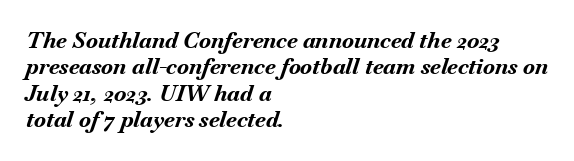
Inter-character spacing is left at the font's built-in metrics. Heavy-handed strokes throughout: this text is bold. A typesetter would mark this as italic. Anything drawn beneath the words? Only blank space. Short and long lines alike share a common starting point at left.
